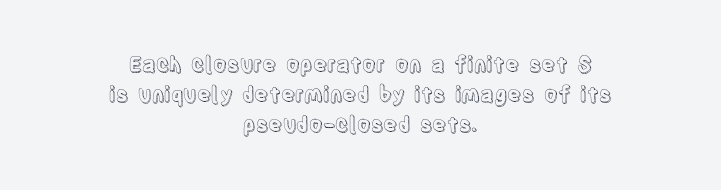
How would I describe the line gaps? Plain and ordinary. No italicization has been applied; the sample stays upright. Words float on clear page, feet unadorned. These lines are centered, leaving both edges ragged. Short note: letters normally spaced.
